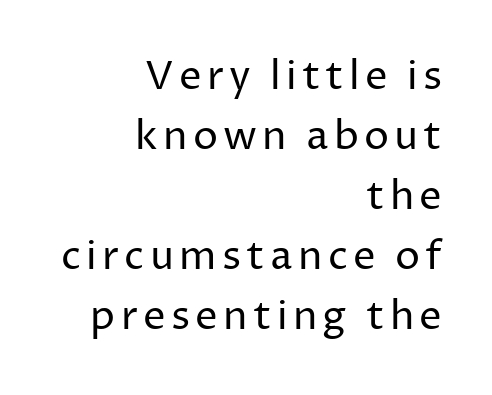
Q: Is the text bold? A: No.
Q: Is the text italic (slanted)? A: No, it is upright.
Q: Is the typeface a serif or a sans-serif typeface? A: Sans-serif.
Q: Is the text underlined? A: No.
Q: How is the paragraph aligned? A: Right-aligned.
Q: Is the spacing between lines tight, normal or loose? A: Normal.
Q: Width (condensed, normal, or wide)? A: Normal.
Q: Stroke contrast? A: Low.
Q: x-height? A: Medium.
Q: Monospaced? A: No.
